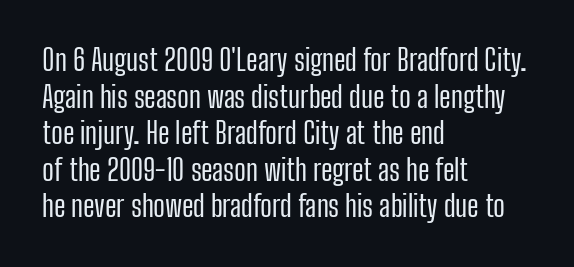
Each letter's strokes conclude bluntly, with no projecting serifs. Heaviness? Minimal to ordinary, like unemphasized prose. Spacing verdict: proportional, widths tailored to each character. Each line starts at the same left margin while the right side varies.
